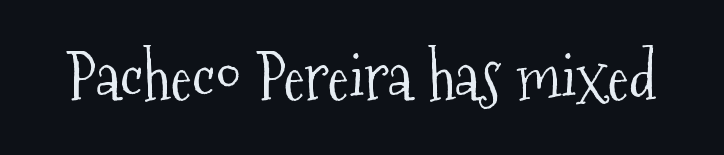
The designer went with a serif here, giving each stem small feet. Designer's note — italics off, roman on. Beneath every word, the page is bare. These lines are rendered in a variable-pitch font. The line texture is even and compact thanks to regular tracking. Think standard paragraph weight, or any step lighter than that.
